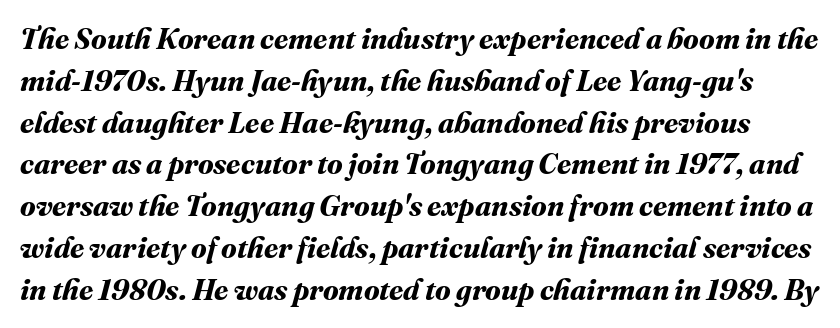
The passage shown is emphatically bold. Do the characters align in a grid? No, the font is proportional. Whoever set this chose a conventional vertical rhythm. Spacing between characters is what you'd get straight out of the box.
